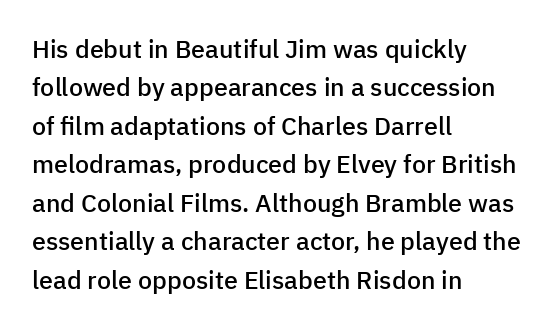
Q: Is the text bold? A: Semi-bold.
Q: Is the text italic (slanted)? A: No, it is upright.
Q: Is the text underlined? A: No.
Q: How is the paragraph aligned? A: Left-aligned.
Q: Is the spacing between letters normal or unusually wide? A: Normal.
Q: Is the spacing between lines tight, normal or loose? A: Normal.
